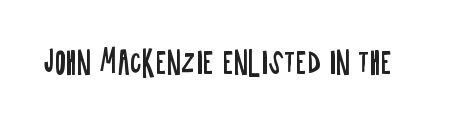
{"serif": "no", "italic": "no", "bold": "no", "weight": "regular", "width": "condensed", "stroke_contrast": "low", "x_height": "large", "monospaced": "no", "underline": "no", "letter_spacing": "normal", "letter_spacing_em": 0.0, "glyph_px": 29}
